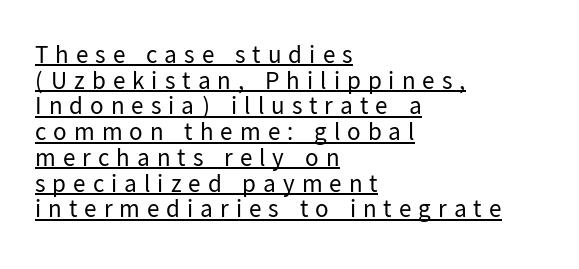
{"italic": "no", "bold": "no", "underline": "yes", "align": "left", "line_spacing": "tight", "line_spacing_ratio": 1.03, "letter_spacing": "wide", "letter_spacing_em": 0.28, "glyph_px": 25}
